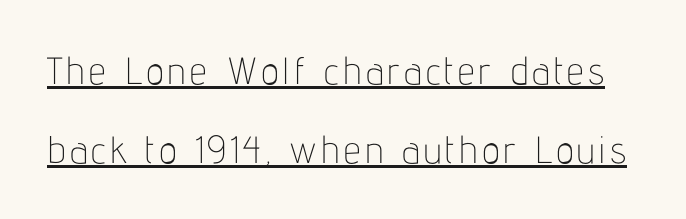
Q: Is the text bold? A: No.
Q: Is the text italic (slanted)? A: No, it is upright.
Q: Is the typeface a serif or a sans-serif typeface? A: Sans-serif.
Q: Is the text underlined? A: Yes.
Q: Is the spacing between lines tight, normal or loose? A: Loose.
Q: Width (condensed, normal, or wide)? A: Condensed.
Q: Stroke contrast? A: Low.
Q: x-height? A: Medium.
Q: Monospaced? A: No.
